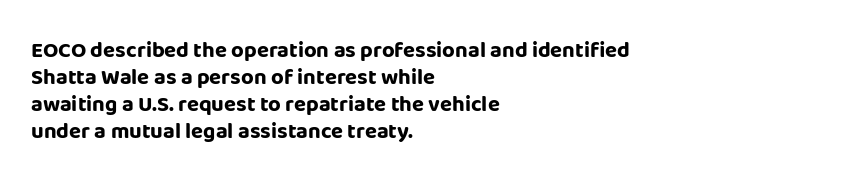
Q: Is the text bold? A: Yes.
Q: Is the text italic (slanted)? A: No, it is upright.
Q: Is the text underlined? A: No.
Q: How is the paragraph aligned? A: Left-aligned.
Q: Is the spacing between letters normal or unusually wide? A: Normal.
